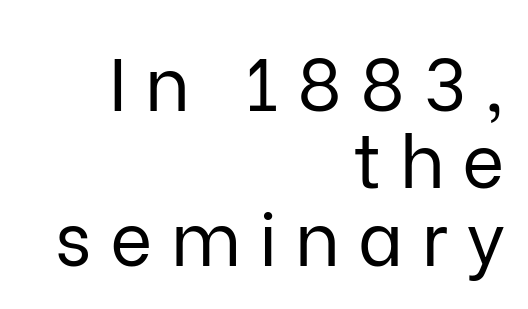
Here the glyphs are tracked loosely, breaking word shapes into spaced letters. Reading down the block, your eye finds every line finishing at a fixed right position. Unbolded letterforms with no extra heft. Every character sits straight up, as roman type does.
